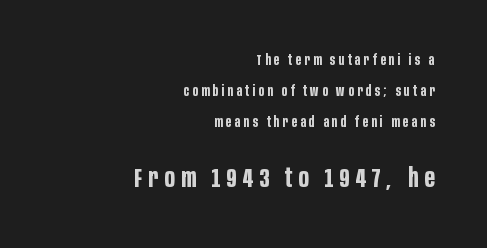
{"italic": "no", "bold": "yes", "underline": "no", "align": "right", "line_spacing": "loose", "line_spacing_ratio": 2.2, "letter_spacing": "wide", "letter_spacing_em": 0.24, "larger_block": "second", "size_ratio": 1.86, "glyph_px": 26}
